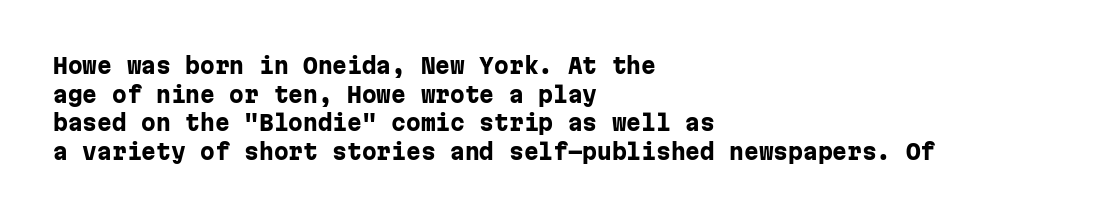
The image shows 21 px bold type, upright; set left-aligned, normal line spacing (1.36x), normal letter spacing, not underlined.
